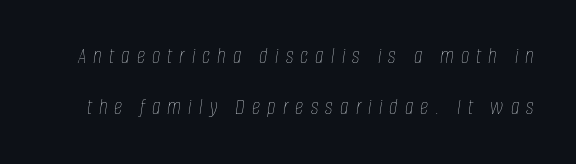
{"italic": "yes", "lean": "right", "slant_degrees": 8, "bold": "no", "underline": "no", "line_spacing": "loose", "line_spacing_ratio": 2.23, "letter_spacing": "wide", "letter_spacing_em": 0.31, "glyph_px": 23}
